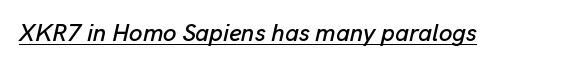
{"italic": "yes", "lean": "right", "slant_degrees": 13, "underline": "yes", "letter_spacing": "normal", "letter_spacing_em": 0.0, "glyph_px": 24}
